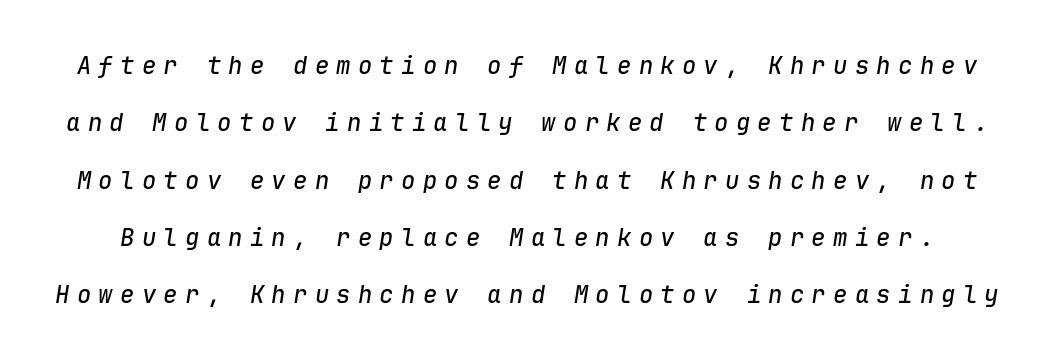
{"italic": "yes", "lean": "right", "slant_degrees": 9, "underline": "no", "line_spacing": "loose", "line_spacing_ratio": 2.39, "letter_spacing": "wide", "letter_spacing_em": 0.3, "glyph_px": 24}
